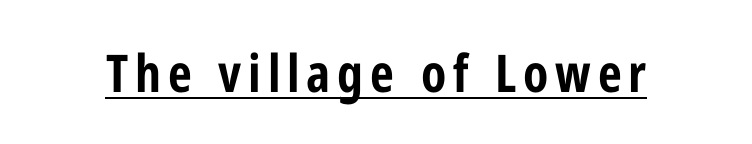
In terms of posture, this sample is upright. The string is rendered with underlining switched on. Weight check: bold — yes, fully. Is this a fixed-width face? No — the glyphs have proportional, varying widths.
